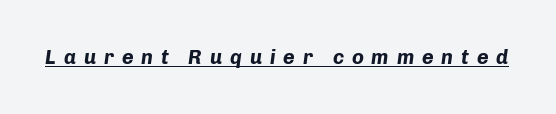
The image shows 20 px bold type, italic (leaning right); set unusually wide letter spacing (+0.39 em), underlined.
